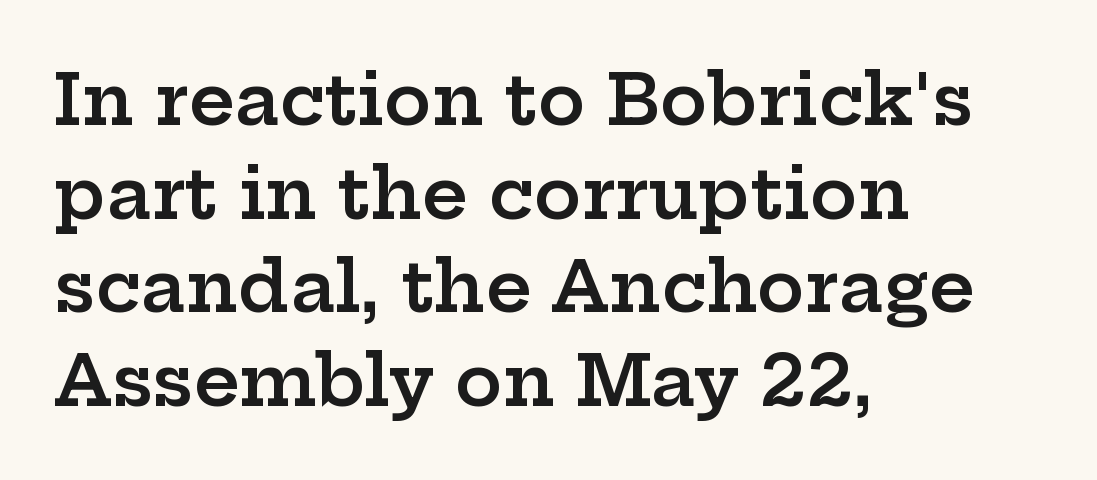
A typesetter would label this face a serif. The rendering uses natural spacing where letterforms have individual widths. What's the leading like? Ordinary, nothing unusual. The font's upright variant was chosen for this text. The specimen omits any rule beneath the text block's lines. Stroke thickness is moderately raised; the sample reads as semibold.
